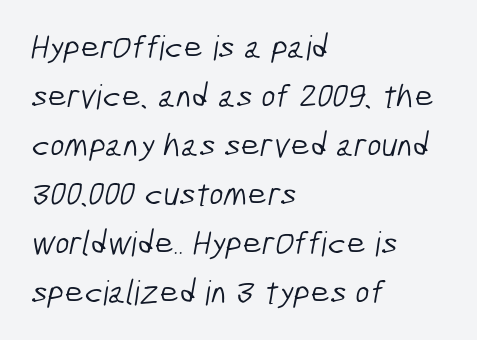
{"serif": "no", "bold": "no", "weight": "light", "width": "condensed", "stroke_contrast": "low", "x_height": "medium", "monospaced": "no", "underline": "no", "align": "left", "line_spacing": "normal", "line_spacing_ratio": 1.44, "letter_spacing": "normal", "letter_spacing_em": 0.0, "glyph_px": 34}
